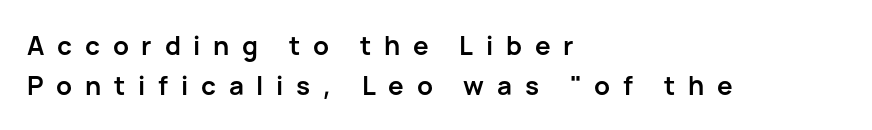
Q: Is the text bold? A: Yes.
Q: Is the text italic (slanted)? A: No, it is upright.
Q: Is the text underlined? A: No.
Q: How is the paragraph aligned? A: Left-aligned.
Q: Is the spacing between letters normal or unusually wide? A: Unusually wide.
Q: Is the spacing between lines tight, normal or loose? A: Normal.
